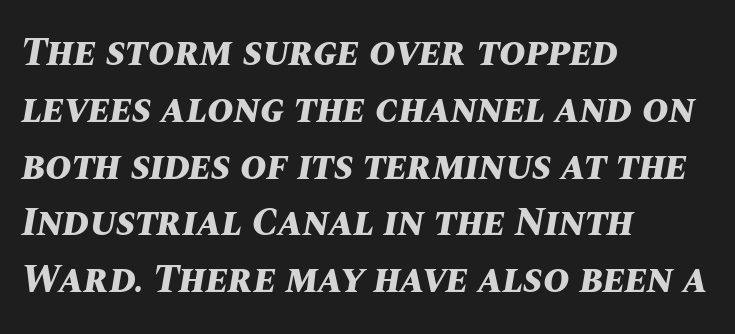
The letters sit at their default tracking, neither squeezed nor spread. Stroke thickness is high; the sample reads as a true bold. The passage shown is not underscored anywhere. The leading is moderate, giving the passage an even texture. Is the type slanted? Yes — the strokes lean at a clear angle. The paragraph has a hard left edge and a soft right edge.
